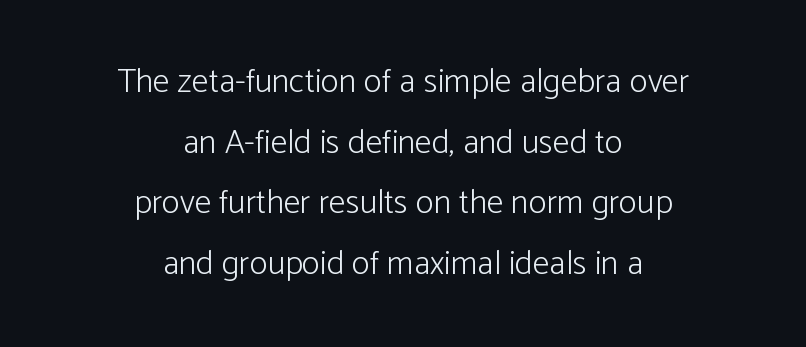
The image shows 34 px light sans-serif type, upright; set centered, line spacing 1.78x, normal letter spacing, not underlined; low stroke contrast and a medium x-height.
